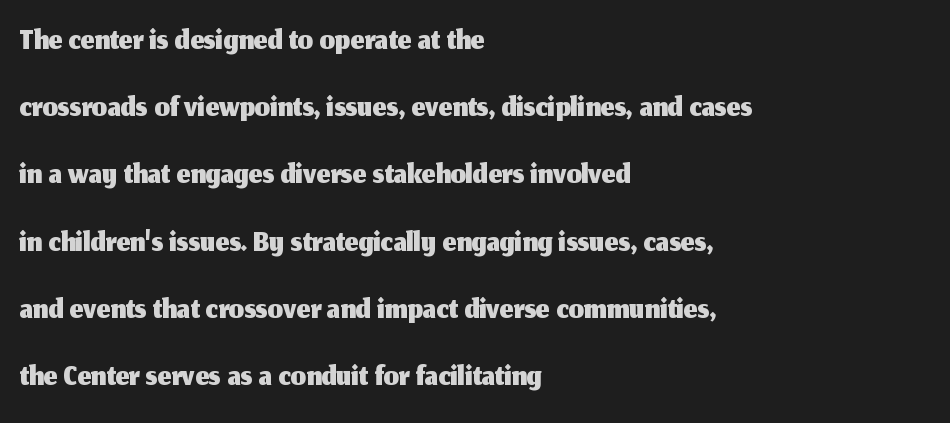
Q: Is the text italic (slanted)? A: No, it is upright.
Q: Is the typeface a serif or a sans-serif typeface? A: Sans-serif.
Q: Is the text underlined? A: No.
Q: How is the paragraph aligned? A: Left-aligned.
Q: Is the spacing between letters normal or unusually wide? A: Normal.
Q: Is the spacing between lines tight, normal or loose? A: Normal.
Q: Width (condensed, normal, or wide)? A: Normal.
Q: Stroke contrast? A: Medium.
Q: x-height? A: Medium.
Q: Monospaced? A: No.
